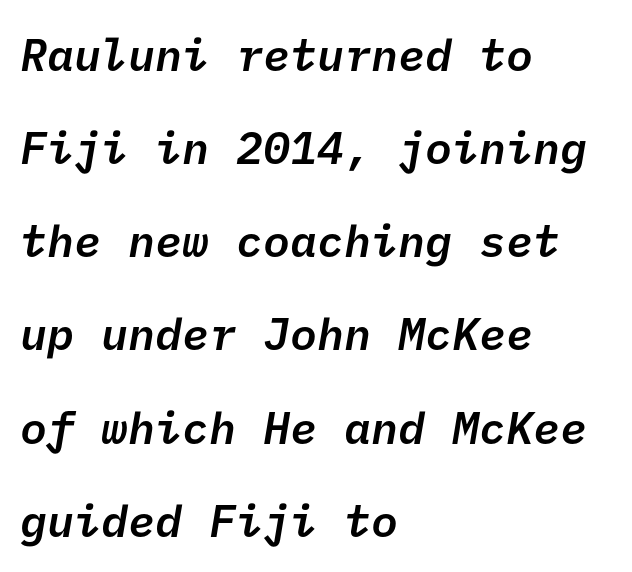
These words are printed semibold, heavier than regular yet not bold. Does the copy run flush right? No — it runs flush left. Students, note that the glyphs here touch the page at normal intervals. Leading: increased. What kind of face is this? One without serifs — a sans.
